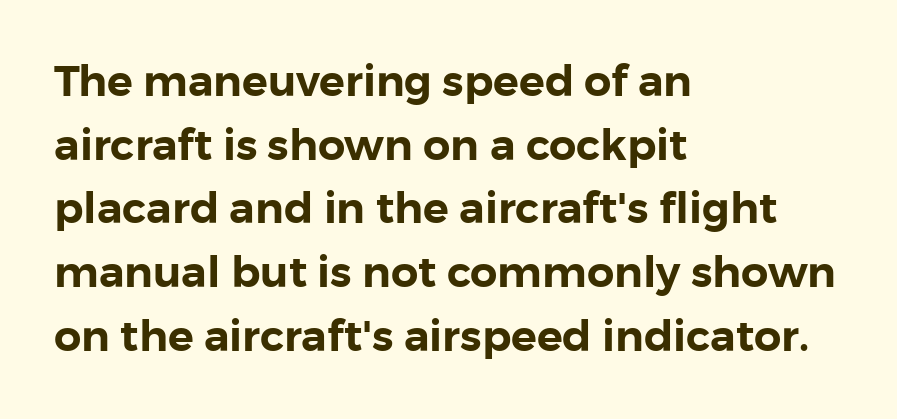
Leading: standard. Where is the straight margin? On the left. These lines are rendered in a variable-pitch font. Inter-character spacing is left at the font's built-in metrics. Tall strokes in this sample are plumb rather than angled. Serif or sans? Sans — the stroke terminals are bare.
